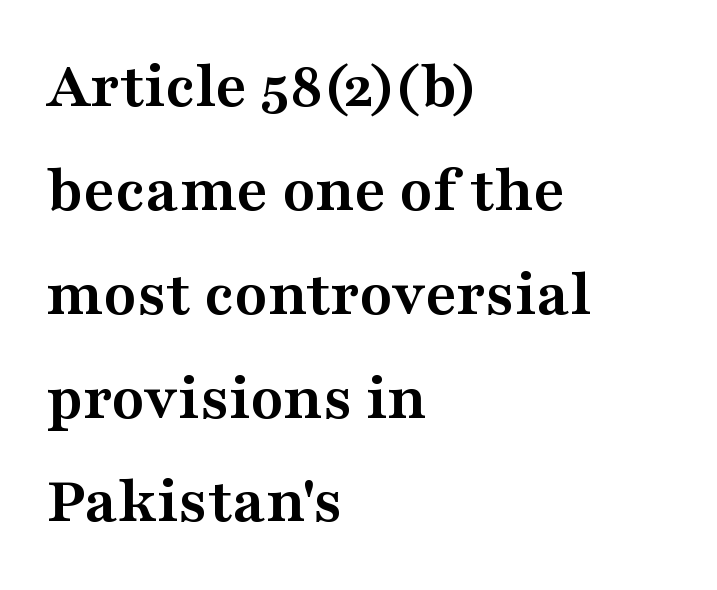
The image shows 67 px semibold, wide serif type, upright; set left-aligned, normal line spacing (1.55x), normal letter spacing, not underlined; medium stroke contrast and a medium x-height.
